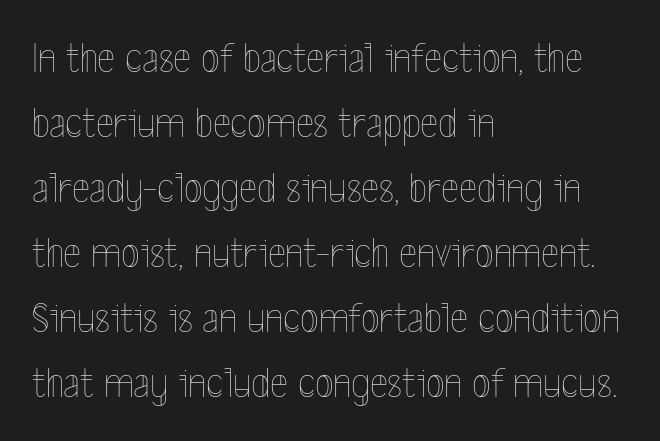
The image shows 43 px thin, condensed type, upright; set left-aligned, normal line spacing (1.51x), normal letter spacing, not underlined; a medium x-height.
